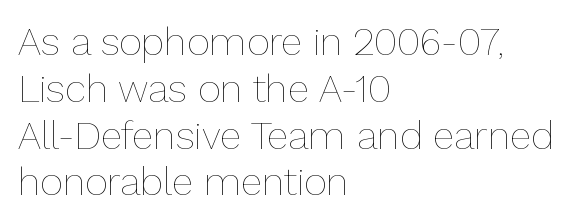
The image shows 39 px thin type, upright; set left-aligned, line spacing 1.2x, normal letter spacing, not underlined; low stroke contrast and a medium x-height.
